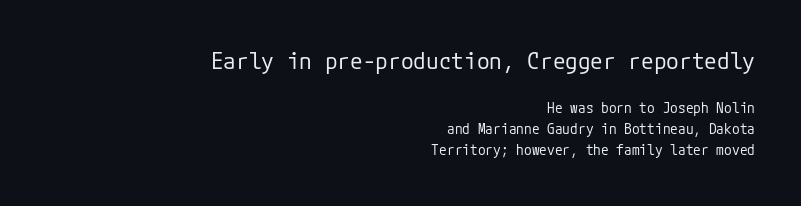
{"italic": "no", "bold": "no", "underline": "no", "align": "right", "line_spacing": "normal", "line_spacing_ratio": 1.51, "letter_spacing": "normal", "letter_spacing_em": 0.0, "larger_block": "first", "size_ratio": 1.64, "glyph_px": 23}
